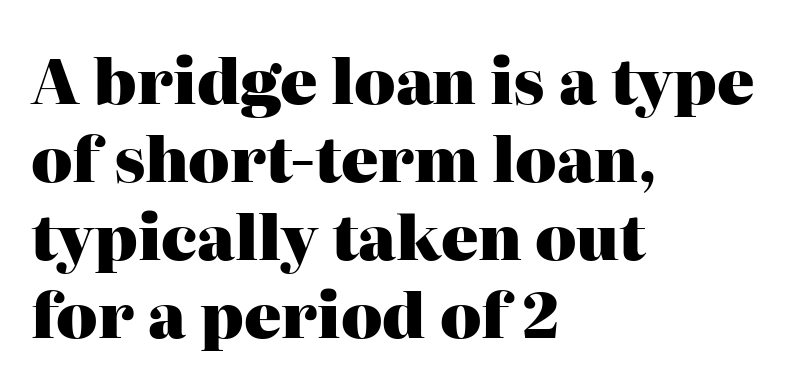
Character widths vary here, with narrow letters taking less room than wide ones. Typographic density is high because the face is bold. Vertical strokes here are truly vertical. Interline gaps are of average width in this sample.
